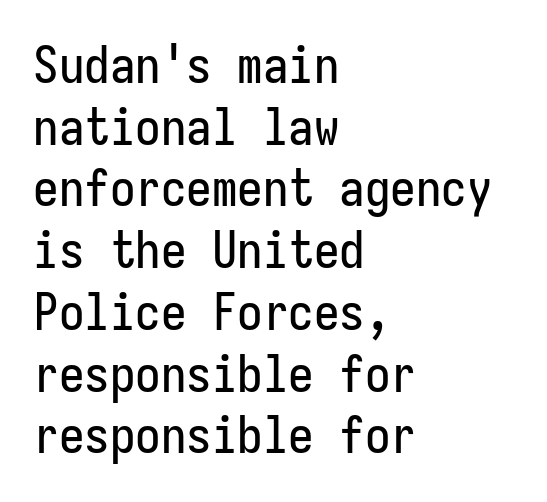
What stands out about the letter spacing? Nothing — it is the standard amount. Clear beneath every line of the passage. The passage is arranged the way most books set body copy — flush left. Classification — sans serif. No italicization has been applied; the sample stays upright.
